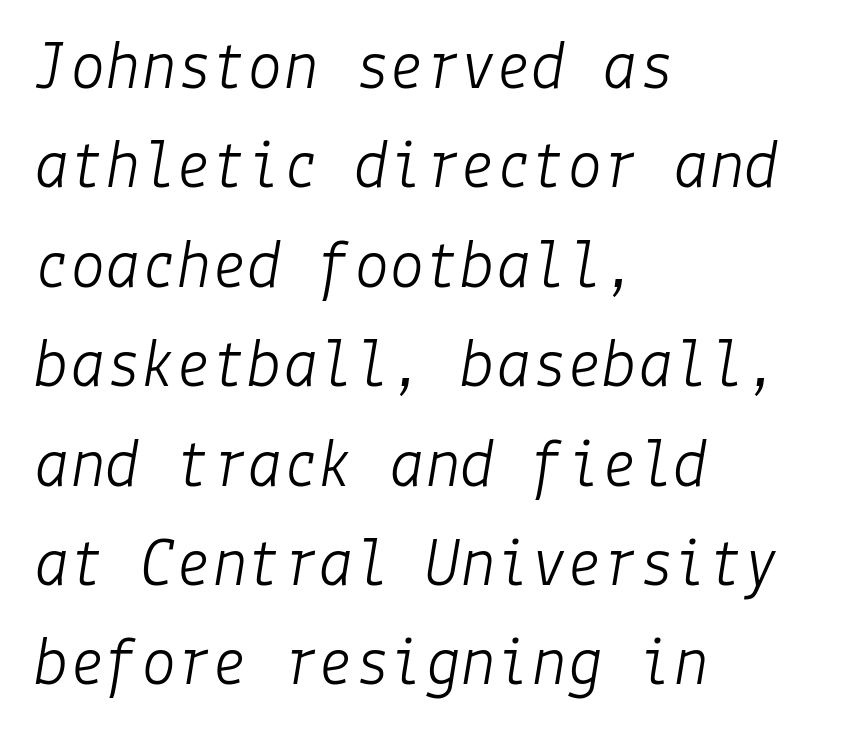
{"italic": "yes", "lean": "right", "slant_degrees": 9, "bold": "no", "weight": "light", "width": "normal", "stroke_contrast": "low", "x_height": "medium", "underline": "no", "align": "left", "line_spacing": "normal", "line_spacing_ratio": 1.4, "letter_spacing": "normal", "letter_spacing_em": 0.0, "glyph_px": 71}
